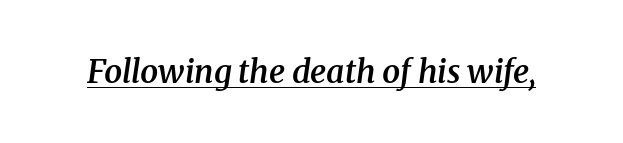
On the weight axis this lands at semibold, roughly 600. Has an underline been added? It has. This sample uses an oblique cut, with every glyph tilted off the vertical. Nothing unusual about the tracking: characters are spaced as the font intends.
